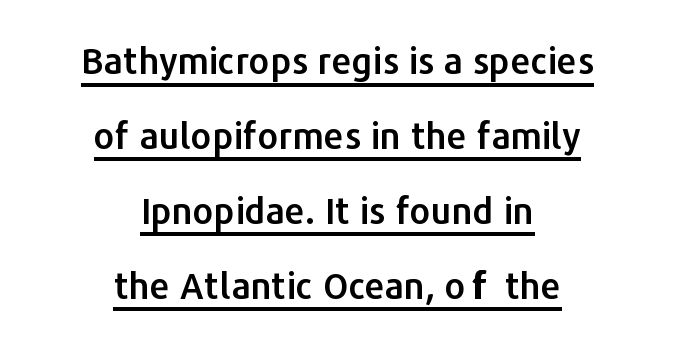
The image shows 36 px sans-serif type, upright; set centered, loose line spacing (2.08x), normal letter spacing, underlined; low stroke contrast and a medium x-height.
